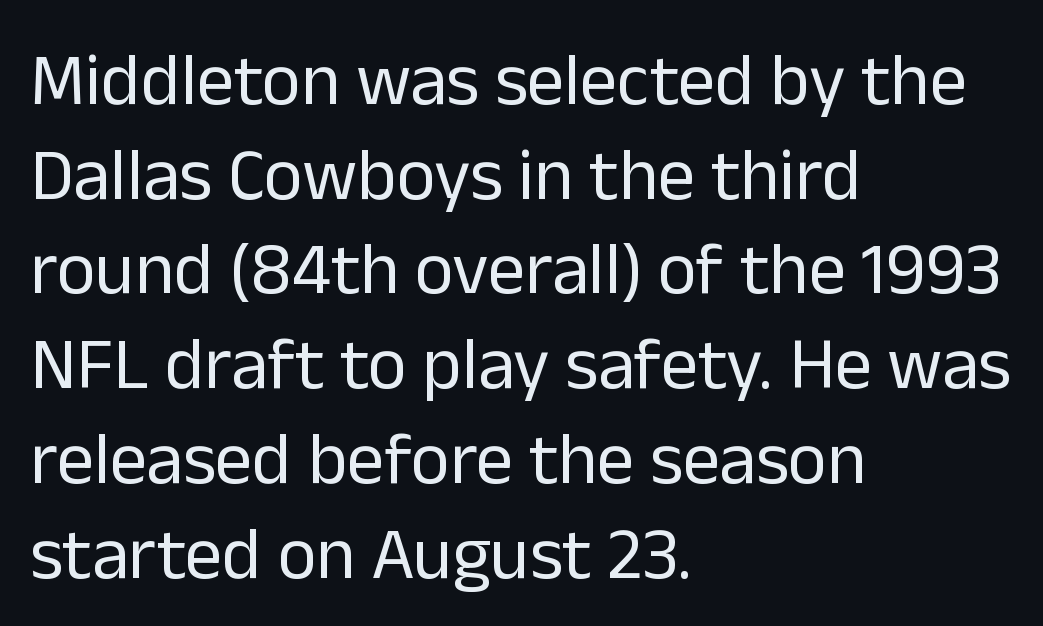
Q: Is the text bold? A: No.
Q: Is the text italic (slanted)? A: No, it is upright.
Q: Is the typeface a serif or a sans-serif typeface? A: Sans-serif.
Q: Is the text underlined? A: No.
Q: How is the paragraph aligned? A: Left-aligned.
Q: Is the spacing between letters normal or unusually wide? A: Normal.
Q: Is the spacing between lines tight, normal or loose? A: Normal.
Q: Width (condensed, normal, or wide)? A: Normal.
Q: Stroke contrast? A: Low.
Q: x-height? A: Medium.
Q: Monospaced? A: No.
